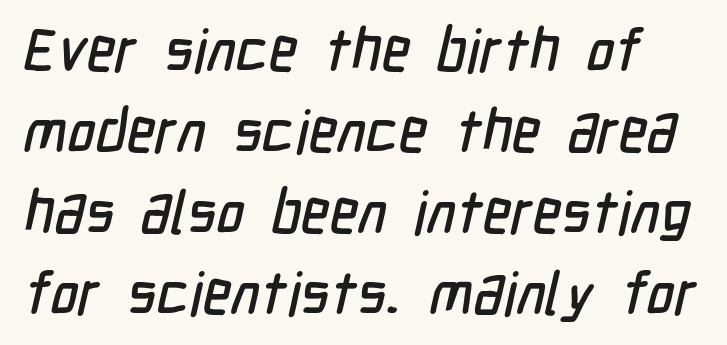
The image shows 60 px condensed sans-serif type; set normal line spacing (1.35x), normal letter spacing, not underlined; low stroke contrast and a medium x-height.
